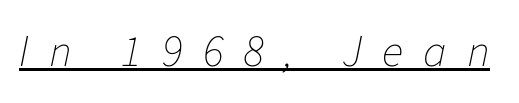
The tracking jumps out immediately: characters are airy and widely separated. Slant detected: the letters are inclined. Students, observe the line beneath the letters — that is underlining. The letters look calm and open, with moderate or lighter stems.
